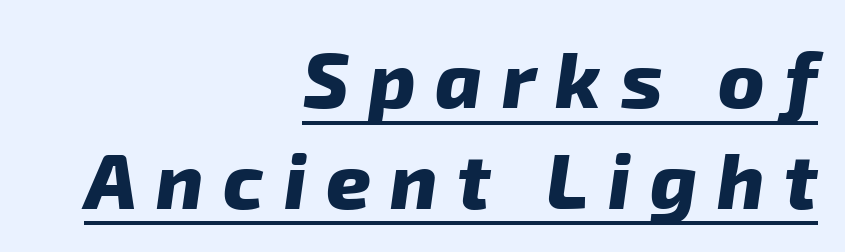
The image shows 78 px heavy sans-serif type; set right-aligned, normal line spacing (1.29x), unusually wide letter spacing (+0.25 em), underlined; low stroke contrast and a medium x-height.
